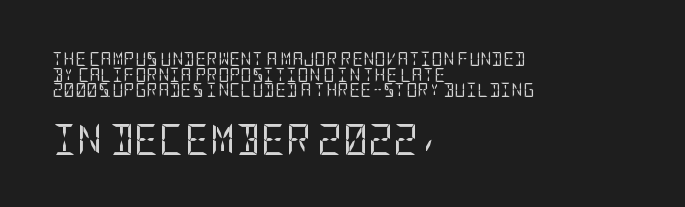
The image shows 31 px regular-weight, condensed sans-serif type, upright; set left-aligned, tight line spacing (1.12x), normal letter spacing, not underlined; the second (bottom) block is 2.21x larger; low stroke contrast and a large x-height.
